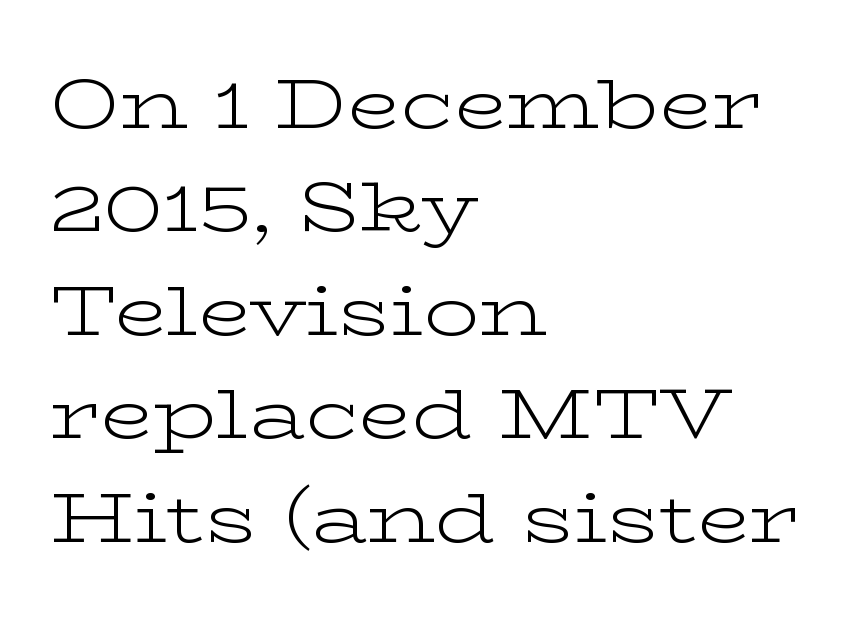
Q: Is the text bold? A: No.
Q: Is the text italic (slanted)? A: No, it is upright.
Q: Is the typeface a serif or a sans-serif typeface? A: Serif.
Q: Is the text underlined? A: No.
Q: How is the paragraph aligned? A: Left-aligned.
Q: Is the spacing between letters normal or unusually wide? A: Normal.
Q: Is the spacing between lines tight, normal or loose? A: Normal.
Q: Width (condensed, normal, or wide)? A: Wide.
Q: Stroke contrast? A: Low.
Q: x-height? A: Medium.
Q: Monospaced? A: No.
